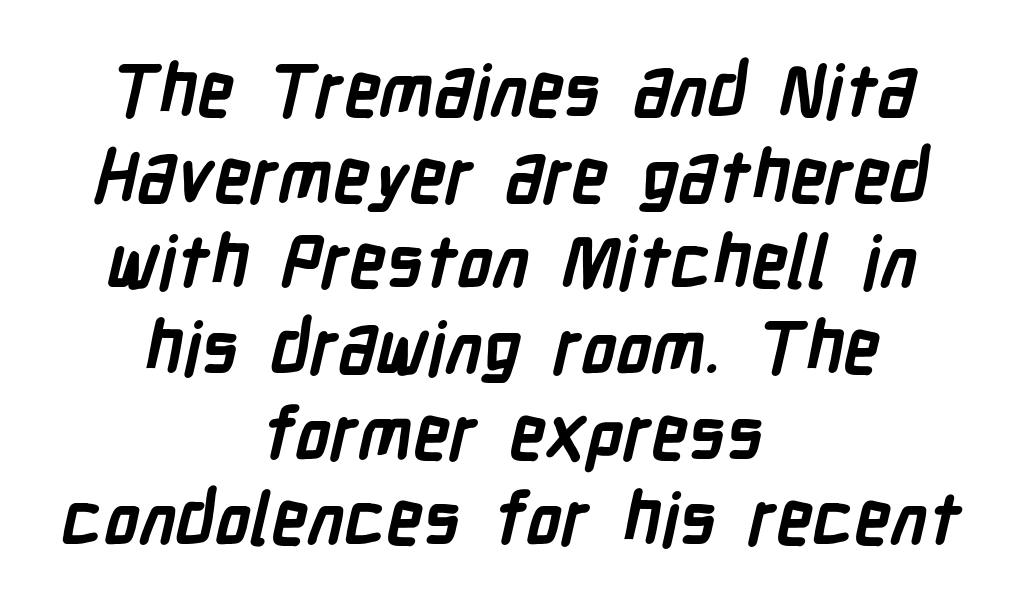
{"serif": "no", "bold": "yes", "weight": "semibold", "width": "condensed", "stroke_contrast": "low", "x_height": "medium", "monospaced": "no", "underline": "no", "align": "center", "line_spacing_ratio": 1.19, "letter_spacing": "normal", "letter_spacing_em": 0.0, "glyph_px": 72}
